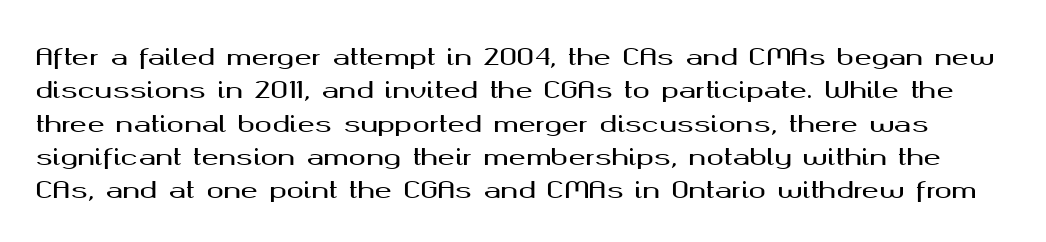
Q: Is the text italic (slanted)? A: No, it is upright.
Q: Is the text underlined? A: No.
Q: Is the spacing between letters normal or unusually wide? A: Normal.
Q: Is the spacing between lines tight, normal or loose? A: Normal.
